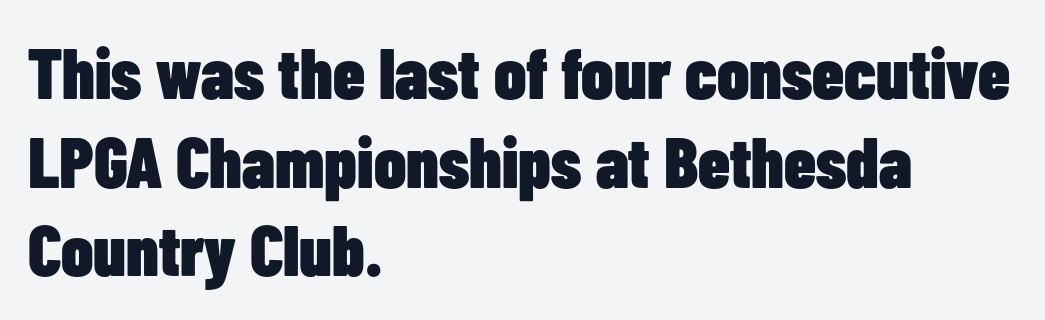
Regular leading. Tall strokes in this sample are plumb rather than angled. A dark, heavy texture on the line: the type is bold. You could call the tracking neutral — neither tight nor loose. These lines are set flush left with a ragged right edge.
